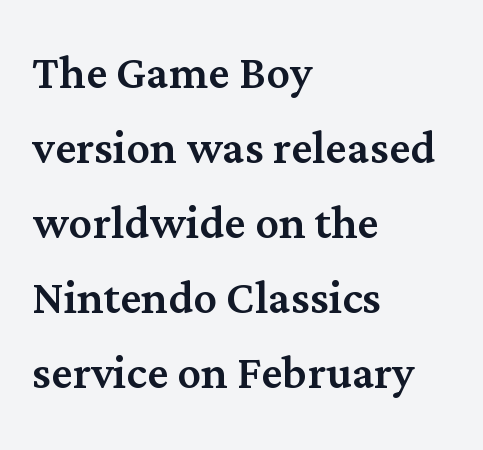
{"serif": "yes", "italic": "no", "width": "normal", "stroke_contrast": "medium", "x_height": "medium", "monospaced": "no", "underline": "no", "align": "left", "line_spacing": "normal", "line_spacing_ratio": 1.27, "letter_spacing": "normal", "letter_spacing_em": 0.0, "glyph_px": 59}
